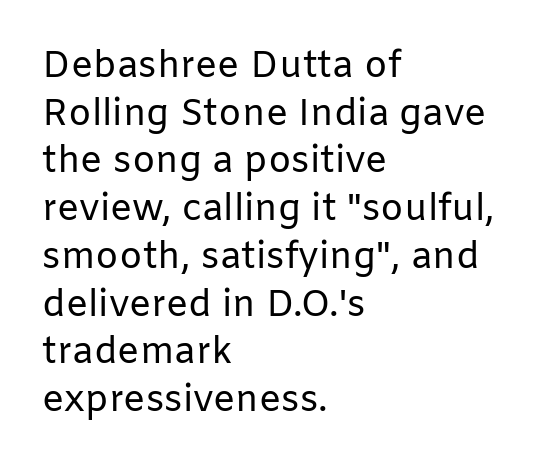
Q: Is the text bold? A: No.
Q: Is the text italic (slanted)? A: No, it is upright.
Q: Is the typeface a serif or a sans-serif typeface? A: Sans-serif.
Q: Is the text underlined? A: No.
Q: How is the paragraph aligned? A: Left-aligned.
Q: Is the spacing between letters normal or unusually wide? A: Normal.
Q: Is the spacing between lines tight, normal or loose? A: Normal.
Q: Width (condensed, normal, or wide)? A: Normal.
Q: Stroke contrast? A: Low.
Q: x-height? A: Medium.
Q: Monospaced? A: No.
